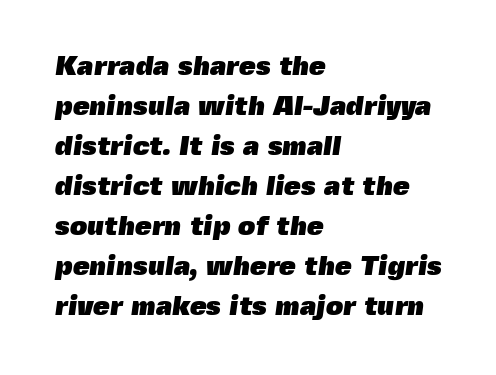
Q: Is the text bold? A: Yes.
Q: Is the text underlined? A: No.
Q: How is the paragraph aligned? A: Left-aligned.
Q: Is the spacing between letters normal or unusually wide? A: Normal.
Q: Is the spacing between lines tight, normal or loose? A: Normal.
